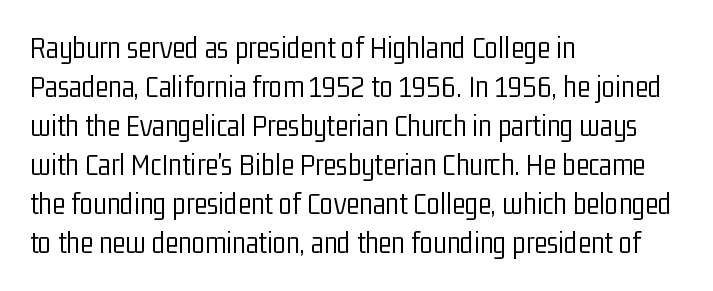
Honestly, the row spacing looks completely unremarkable. Characters follow at the spacing the type designer built in. Letterform terminals end flat and unadorned throughout the passage. The letters stand straight up with perfectly vertical stems.
